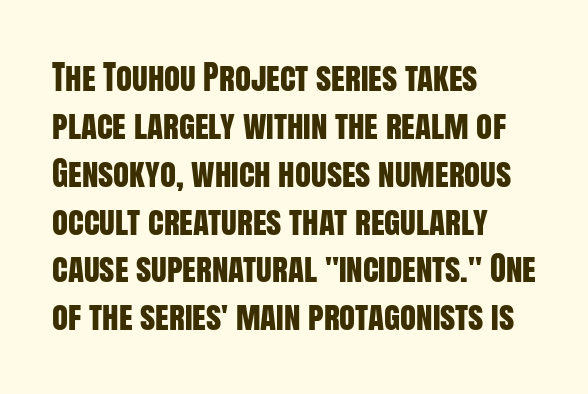
Q: Is the text italic (slanted)? A: No, it is upright.
Q: Is the typeface a serif or a sans-serif typeface? A: Sans-serif.
Q: Is the text underlined? A: No.
Q: How is the paragraph aligned? A: Left-aligned.
Q: Is the spacing between letters normal or unusually wide? A: Normal.
Q: Is the spacing between lines tight, normal or loose? A: Normal.
Q: Width (condensed, normal, or wide)? A: Condensed.
Q: Stroke contrast? A: Low.
Q: x-height? A: Large.
Q: Monospaced? A: No.
